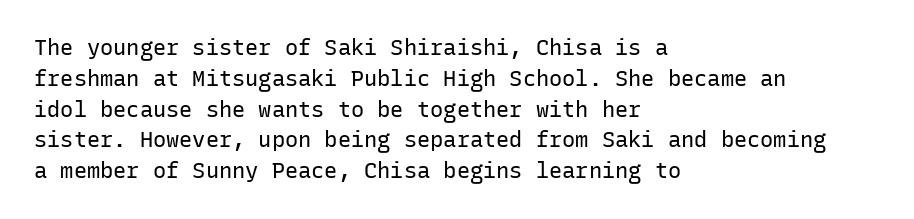
Q: Is the text bold? A: No.
Q: Is the text italic (slanted)? A: No, it is upright.
Q: Is the text underlined? A: No.
Q: How is the paragraph aligned? A: Left-aligned.
Q: Is the spacing between letters normal or unusually wide? A: Normal.
Q: Is the spacing between lines tight, normal or loose? A: Normal.
